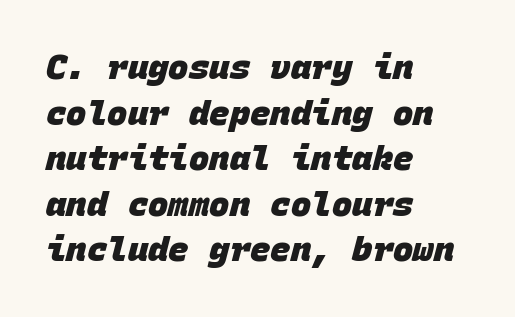
{"serif": "no", "bold": "yes", "weight": "heavy", "width": "normal", "stroke_contrast": "low", "x_height": "large", "monospaced": "yes", "underline": "no", "align": "left", "line_spacing": "normal", "line_spacing_ratio": 1.34, "letter_spacing": "normal", "letter_spacing_em": 0.0, "glyph_px": 34}
